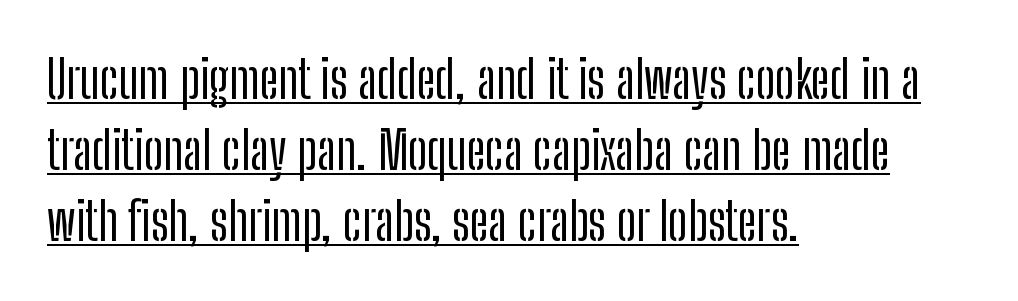
Q: Is the text italic (slanted)? A: No, it is upright.
Q: Is the typeface a serif or a sans-serif typeface? A: Sans-serif.
Q: Is the text underlined? A: Yes.
Q: How is the paragraph aligned? A: Left-aligned.
Q: Is the spacing between letters normal or unusually wide? A: Normal.
Q: Is the spacing between lines tight, normal or loose? A: Normal.
Q: Width (condensed, normal, or wide)? A: Condensed.
Q: Stroke contrast? A: Low.
Q: x-height? A: Medium.
Q: Monospaced? A: No.
